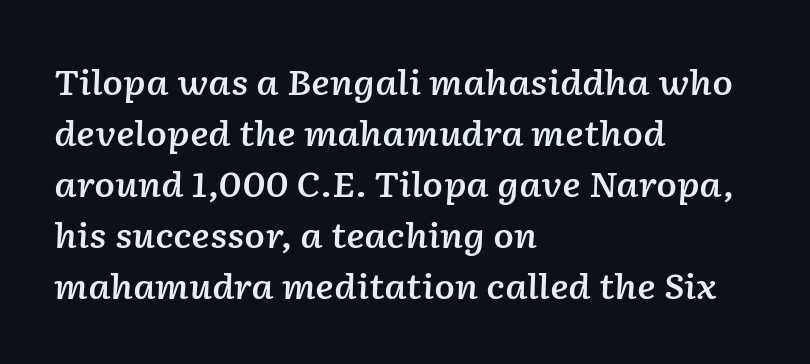
{"italic": "yes", "lean": "right", "slant_degrees": 2, "bold": "semi", "weight": "semibold", "width": "normal", "stroke_contrast": "low", "x_height": "medium", "monospaced": "no", "underline": "no", "align": "left", "line_spacing": "normal", "line_spacing_ratio": 1.5, "letter_spacing": "normal", "letter_spacing_em": 0.0, "glyph_px": 34}
